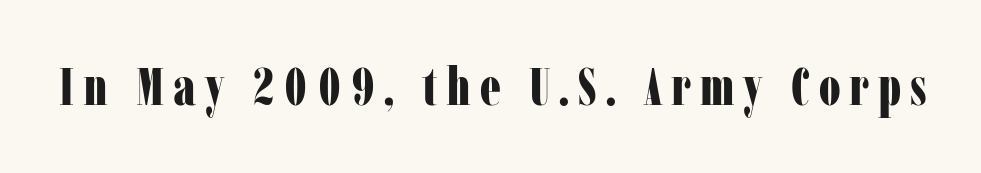
The image shows 53 px bold, condensed serif type, upright; set not underlined; low stroke contrast and a medium x-height.
